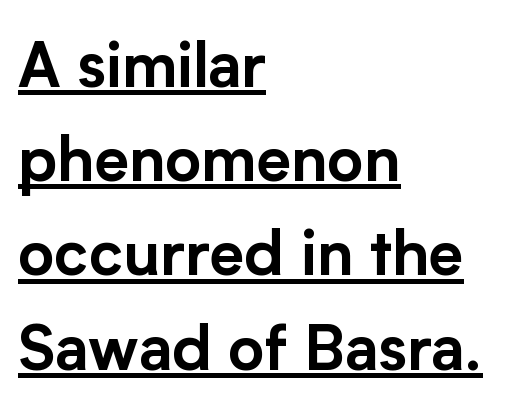
The image shows 62 px sans-serif type, upright; set left-aligned, normal line spacing (1.52x), normal letter spacing, underlined; low stroke contrast and a medium x-height.
